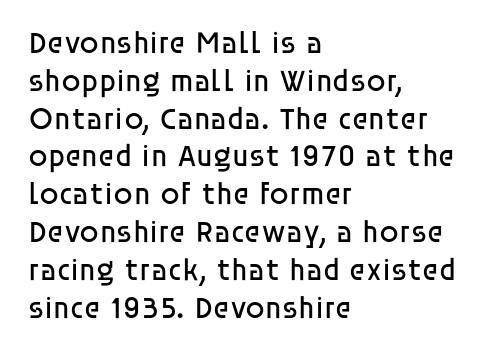
Q: Is the text bold? A: No.
Q: Is the text italic (slanted)? A: No, it is upright.
Q: Is the typeface a serif or a sans-serif typeface? A: Sans-serif.
Q: Is the text underlined? A: No.
Q: How is the paragraph aligned? A: Left-aligned.
Q: Is the spacing between letters normal or unusually wide? A: Normal.
Q: Width (condensed, normal, or wide)? A: Normal.
Q: Stroke contrast? A: Low.
Q: x-height? A: Large.
Q: Monospaced? A: No.
